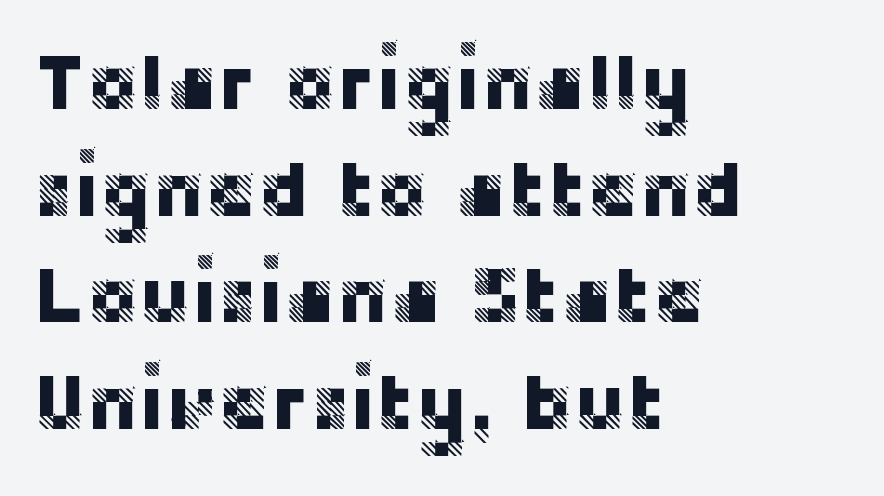
The image shows 79 px sans-serif type, upright; set left-aligned, normal line spacing (1.35x), normal letter spacing, not underlined; low stroke contrast and a large x-height.
